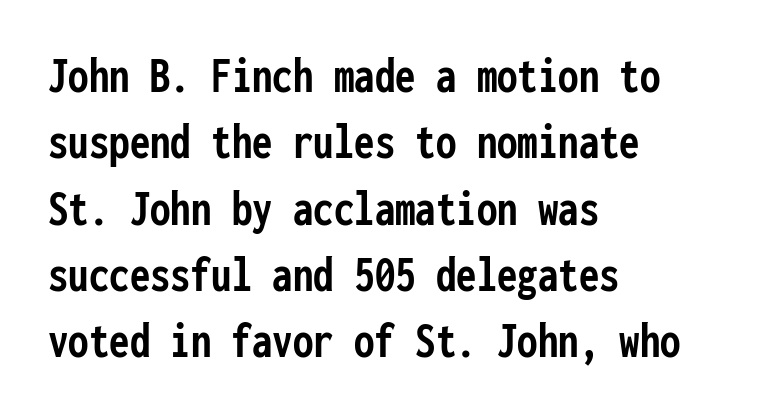
You can tell from the bare stems that sans-serif type was used. Vertical spacing — default. If you drew a line through each stem, it would be perfectly vertical. The paragraph has a hard left edge and a soft right edge. Every character here occupies the same horizontal width, giving the sample a typewriter-like rhythm.
